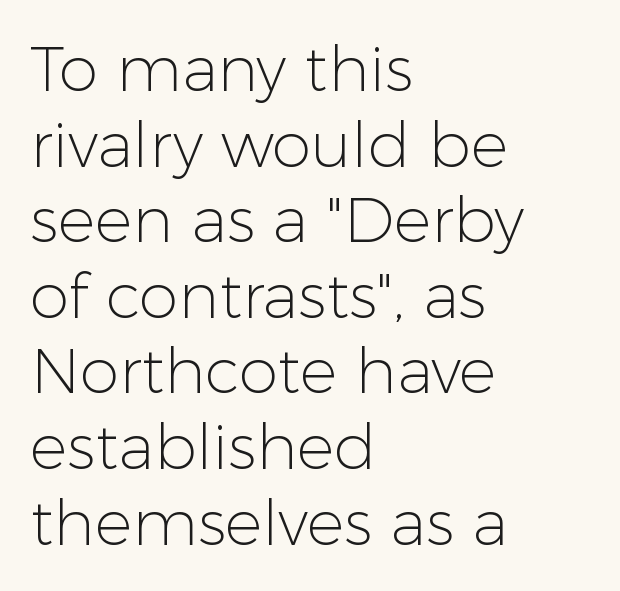
Q: Is the text bold? A: No.
Q: Is the text italic (slanted)? A: No, it is upright.
Q: Is the typeface a serif or a sans-serif typeface? A: Sans-serif.
Q: Is the text underlined? A: No.
Q: How is the paragraph aligned? A: Left-aligned.
Q: Is the spacing between letters normal or unusually wide? A: Normal.
Q: Width (condensed, normal, or wide)? A: Normal.
Q: Stroke contrast? A: Low.
Q: x-height? A: Medium.
Q: Monospaced? A: No.
